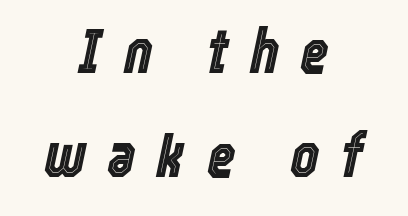
The image shows 62 px condensed type, italic (leaning right); set centered, normal line spacing (1.67x), unusually wide letter spacing (+0.34 em), not underlined; a medium x-height.
